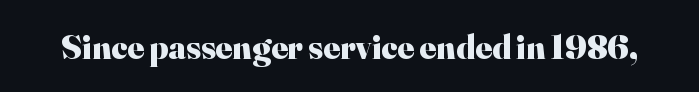
The tracking reads as untouched default to a designer's eye. The passage shown is typed in a proportional face where columns would drift. A clean baseline with only descenders dipping below it. In terms of weight, the rendering is a true, heavy bold. Unlike a clean sans, this face finishes its strokes with serifs.
